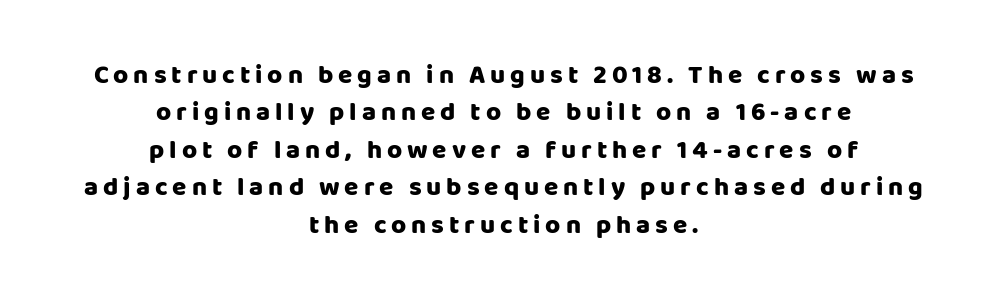
The image shows 26 px bold type, upright; set centered, normal line spacing (1.44x), not underlined.
